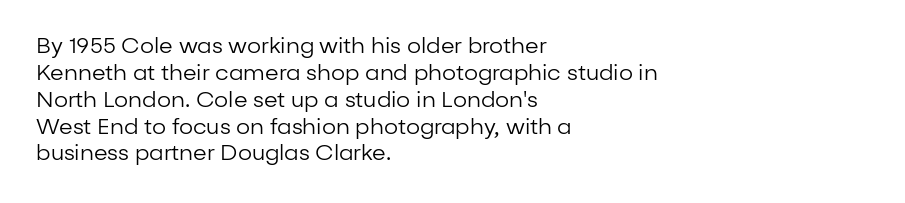
{"italic": "no", "bold": "no", "underline": "no", "align": "left", "line_spacing_ratio": 1.22, "letter_spacing": "normal", "letter_spacing_em": 0.0, "glyph_px": 22}
